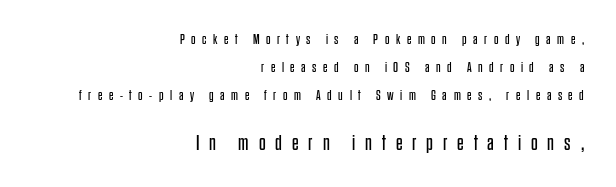
The image shows 21 px text type, upright; set right-aligned, loose line spacing (2.0x), unusually wide letter spacing (+0.47 em), not underlined; the second (bottom) block is 1.5x larger.
